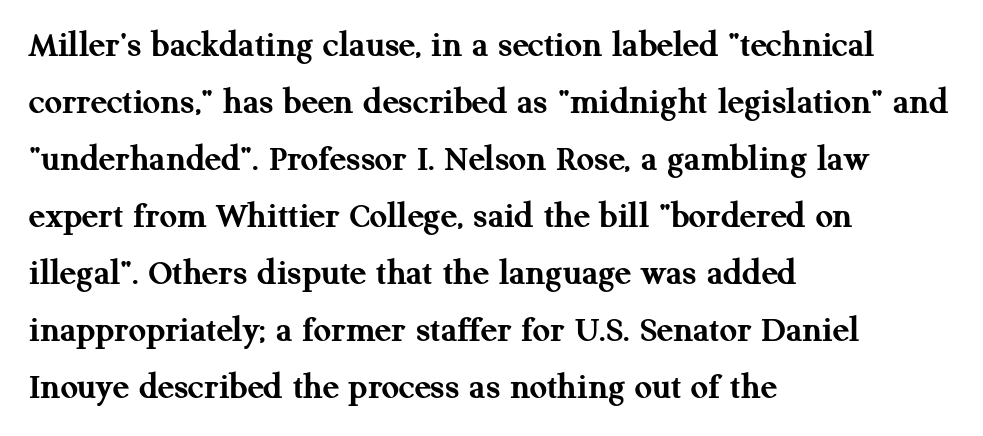
Rule under the text: the space is simply empty. Letterform terminals end in serifs throughout the passage. Reading down the block, your eye returns to a fixed left position each line. Posture: vertical. The passage shown is typed in a proportional face where columns would drift.
